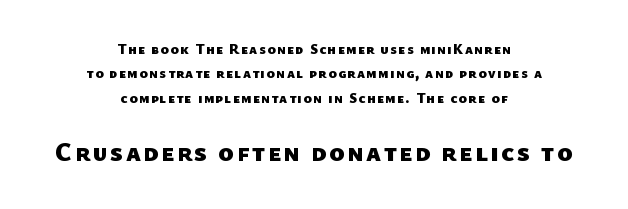
Q: Is the text bold? A: Yes.
Q: Is the text underlined? A: No.
Q: How is the paragraph aligned? A: Centered.
Q: Which block of text is set in a larger size, the first (top) or the second (bottom)? A: The second (bottom) one.
